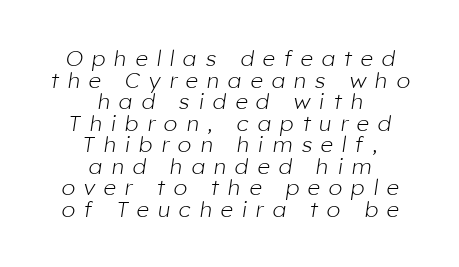
{"italic": "yes", "lean": "right", "slant_degrees": 8, "bold": "no", "underline": "no", "align": "center", "line_spacing": "tight", "line_spacing_ratio": 0.98, "letter_spacing": "wide", "letter_spacing_em": 0.41, "glyph_px": 22}
